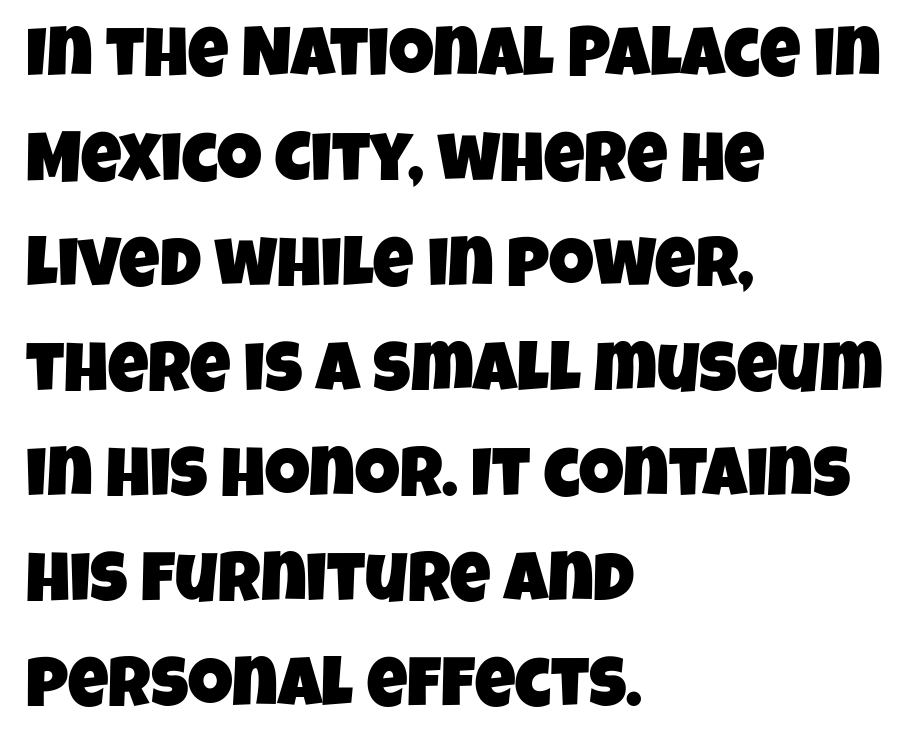
The image shows 70 px condensed sans-serif type; set left-aligned, normal line spacing (1.5x), normal letter spacing, not underlined; low stroke contrast and a large x-height.
